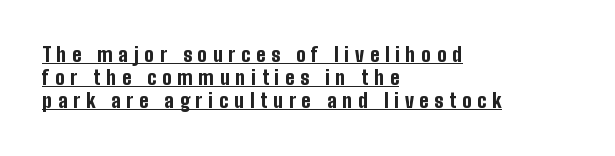
Visually the block forms a straight wall on the left and a jagged coastline on the right. Unlike italic type, these characters show no tilt at all. Glance below the letters and you will spot a drawn line. How heavy is the stroke? Heavy — this is a bold. Spacing between characters has been opened up far beyond the box default.
